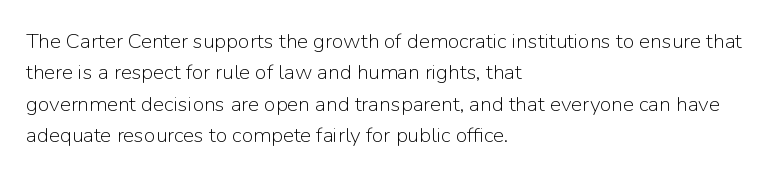
Each row of text sits above clean, open space. Italic? Not at all — the glyphs are vertical. Typeset ragged right — the left edge is the straight one. Each word holds together tightly as a unit, with standard inter-letter gaps. Interline gaps are of average width in this sample.
